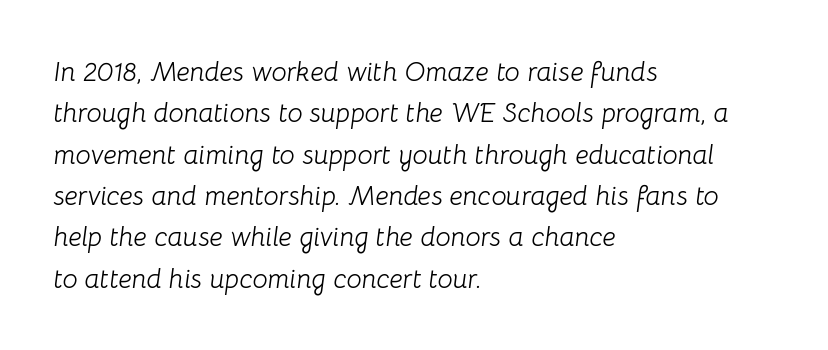
The image shows 27 px text type, italic (leaning right); set left-aligned, normal line spacing (1.53x), normal letter spacing, not underlined.
